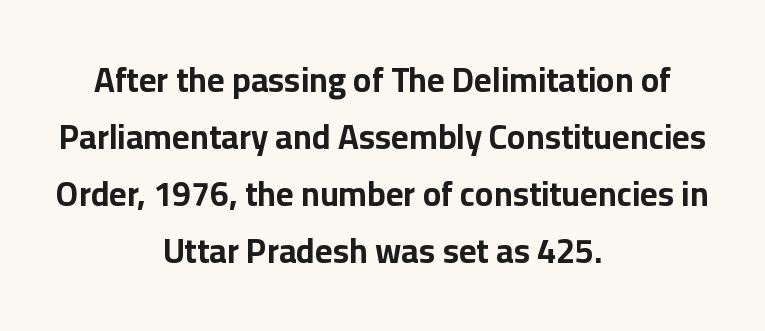
Q: Is the text bold? A: Yes.
Q: Is the text italic (slanted)? A: No, it is upright.
Q: Is the typeface a serif or a sans-serif typeface? A: Sans-serif.
Q: Is the text underlined? A: No.
Q: How is the paragraph aligned? A: Centered.
Q: Is the spacing between letters normal or unusually wide? A: Normal.
Q: Is the spacing between lines tight, normal or loose? A: Normal.
Q: Width (condensed, normal, or wide)? A: Normal.
Q: Stroke contrast? A: Low.
Q: x-height? A: Medium.
Q: Monospaced? A: No.
